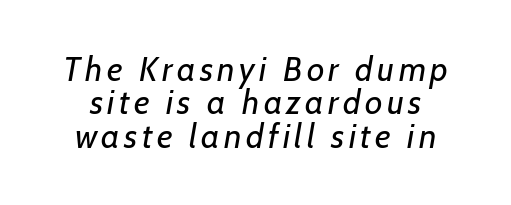
Q: Is the text bold? A: No.
Q: Is the typeface a serif or a sans-serif typeface? A: Sans-serif.
Q: Is the text underlined? A: No.
Q: Is the spacing between lines tight, normal or loose? A: Tight.
Q: Width (condensed, normal, or wide)? A: Normal.
Q: Stroke contrast? A: Low.
Q: x-height? A: Medium.
Q: Monospaced? A: No.
